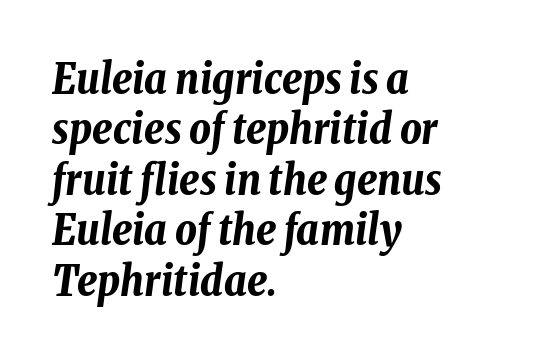
The image shows 42 px bold, condensed type, italic (leaning right); set left-aligned, line spacing 1.2x, normal letter spacing, not underlined; low stroke contrast and a medium x-height.
